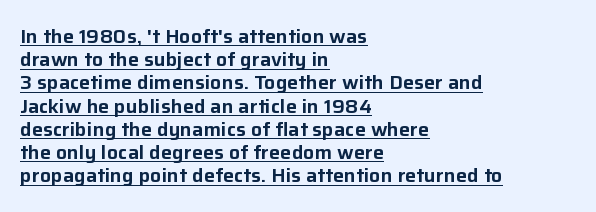
{"italic": "no", "underline": "yes", "align": "left", "line_spacing_ratio": 1.16, "letter_spacing": "normal", "letter_spacing_em": 0.0, "glyph_px": 20}
